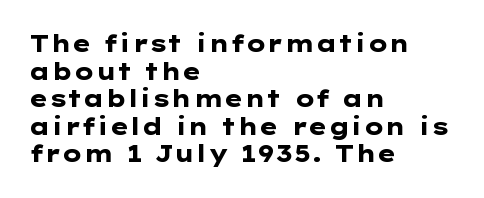
{"italic": "no", "bold": "yes", "underline": "no", "align": "left", "line_spacing_ratio": 1.2, "letter_spacing": "normal", "letter_spacing_em": 0.0, "glyph_px": 23}
